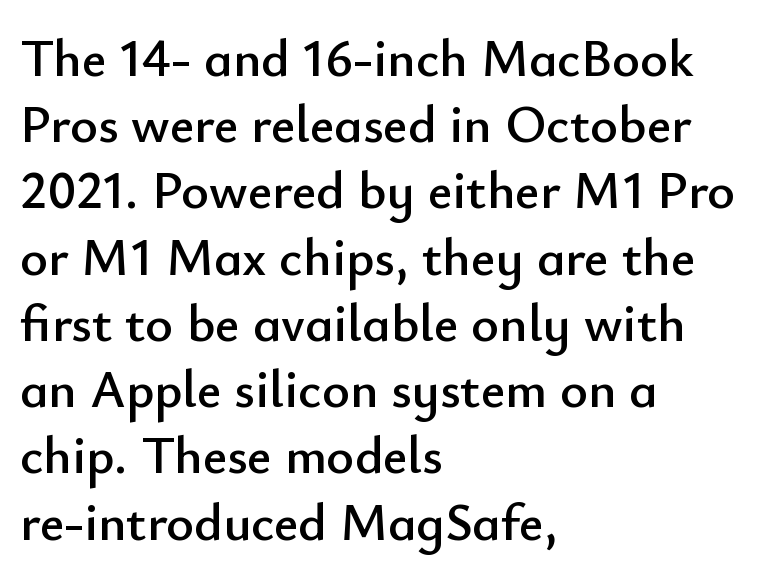
Each line starts at the same left margin while the right side varies. Any mark beneath the type? The region is blank. Horizontal bands of white between lines are of average thickness. Here the designer chose a conventional face with non-uniform glyph widths.
